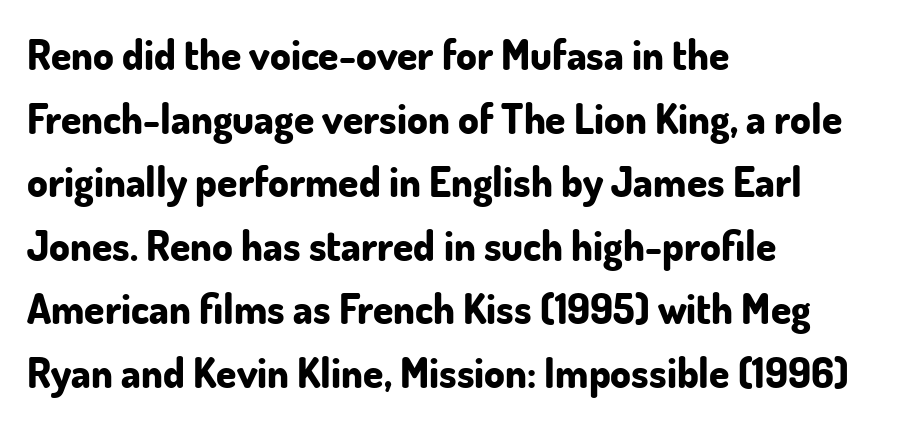
The image shows 41 px bold sans-serif type, upright; set left-aligned, normal line spacing (1.55x), normal letter spacing, not underlined; low stroke contrast and a small x-height.
